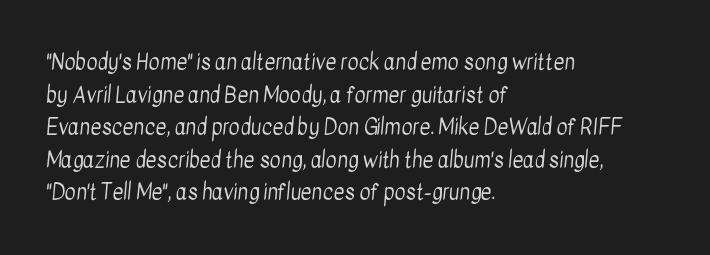
Q: Is the text bold? A: No.
Q: Is the text underlined? A: No.
Q: How is the paragraph aligned? A: Left-aligned.
Q: Is the spacing between letters normal or unusually wide? A: Normal.
Q: Is the spacing between lines tight, normal or loose? A: Normal.
